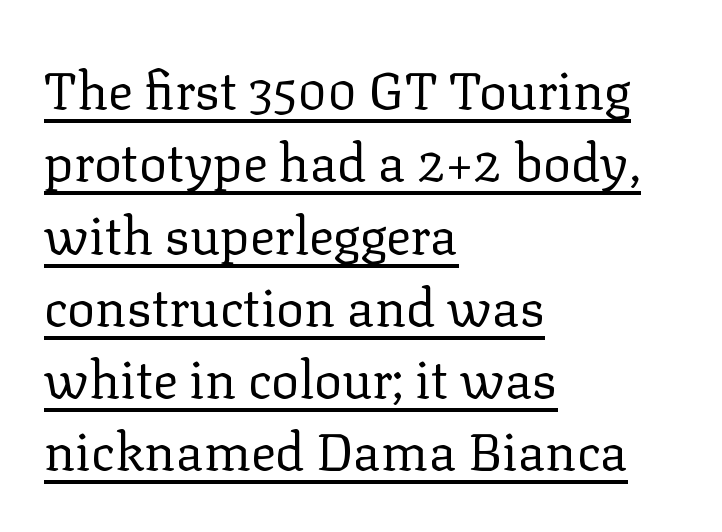
The image shows 52 px regular-weight serif type, upright; set left-aligned, normal line spacing (1.39x), normal letter spacing, underlined; low stroke contrast and a medium x-height.
